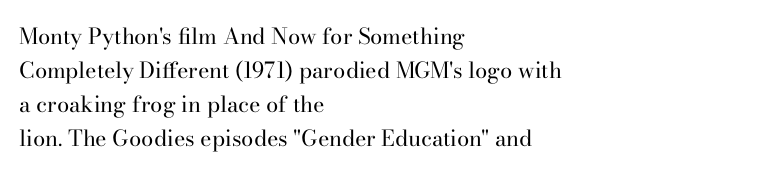
The image shows 22 px text type, upright; set left-aligned, normal line spacing (1.54x), normal letter spacing, not underlined.
